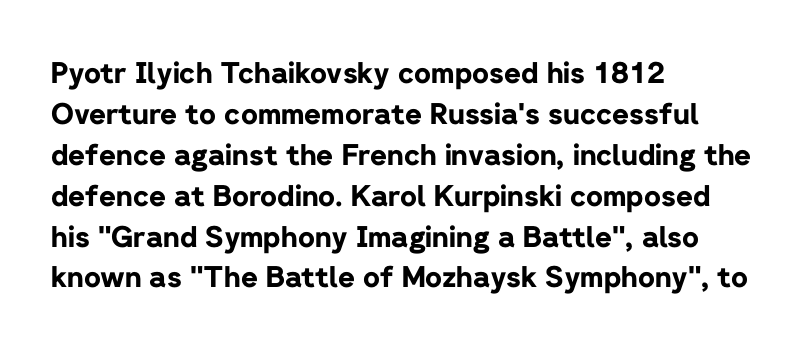
Observe the absence of serifs on each vertical stroke in this sample. These lines are rendered in a variable-pitch font. Quick note: not italic, upright. A dark, heavy texture on the line: the type is bold.
